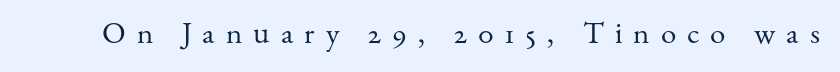
To sum up the face: it has serifs. The face used here is proportionally spaced, like ordinary book or web type. No word sits above an underline. The letters stand straight up with perfectly vertical stems. Tracking here is generous; glyphs stand well apart from one another. Compared with a typical body face, this is equally light or lighter still.
